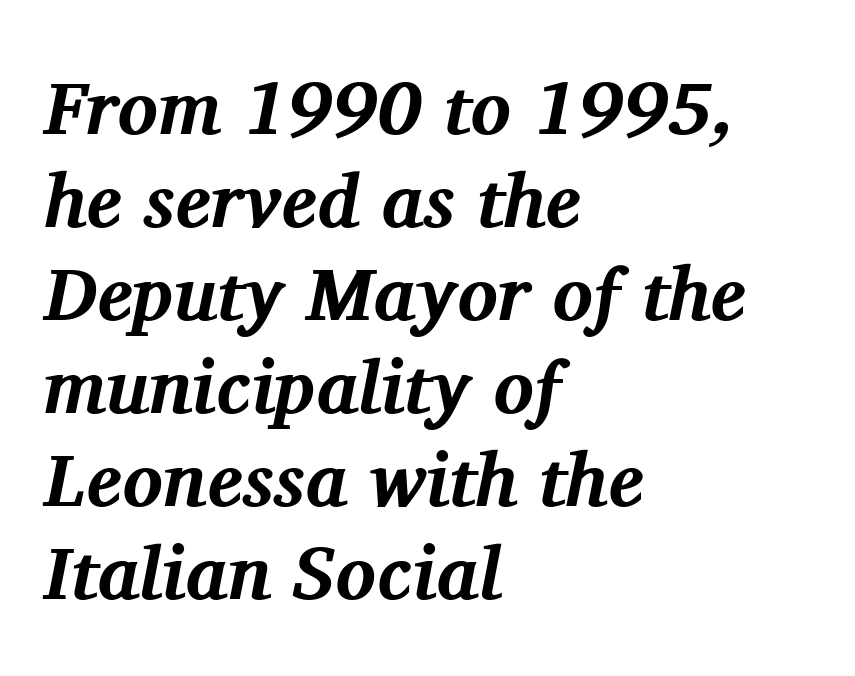
Q: Is the text bold? A: Yes.
Q: Is the text italic (slanted)? A: Yes, it leans right by about 11 degrees.
Q: Is the typeface a serif or a sans-serif typeface? A: Serif.
Q: Is the text underlined? A: No.
Q: How is the paragraph aligned? A: Left-aligned.
Q: Is the spacing between letters normal or unusually wide? A: Normal.
Q: Width (condensed, normal, or wide)? A: Normal.
Q: Stroke contrast? A: Medium.
Q: x-height? A: Medium.
Q: Monospaced? A: No.
